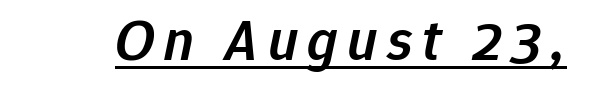
The image shows 58 px semibold type, italic (leaning right); set underlined; low stroke contrast and a medium x-height.
